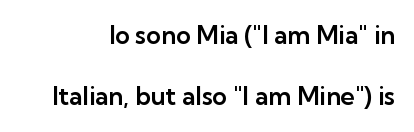
{"italic": "no", "underline": "no", "line_spacing": "loose", "line_spacing_ratio": 2.46, "letter_spacing": "normal", "letter_spacing_em": 0.0, "glyph_px": 25}
